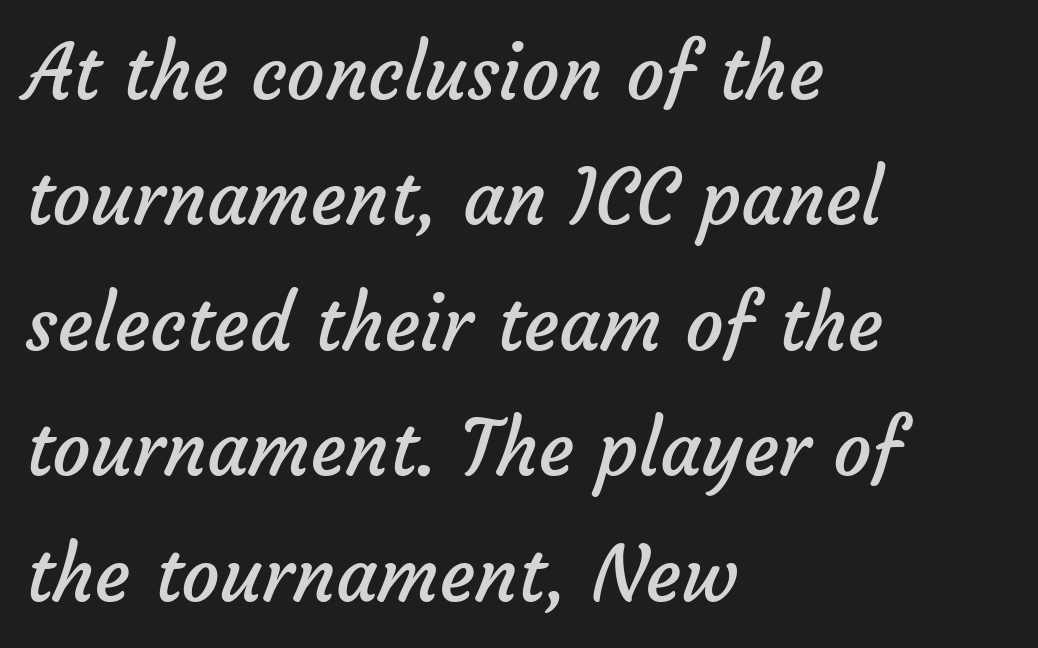
Q: Is the text bold? A: No.
Q: Is the typeface a serif or a sans-serif typeface? A: Sans-serif.
Q: Is the text underlined? A: No.
Q: How is the paragraph aligned? A: Left-aligned.
Q: Is the spacing between letters normal or unusually wide? A: Normal.
Q: Is the spacing between lines tight, normal or loose? A: Normal.
Q: Width (condensed, normal, or wide)? A: Normal.
Q: Stroke contrast? A: Low.
Q: x-height? A: Medium.
Q: Monospaced? A: No.
